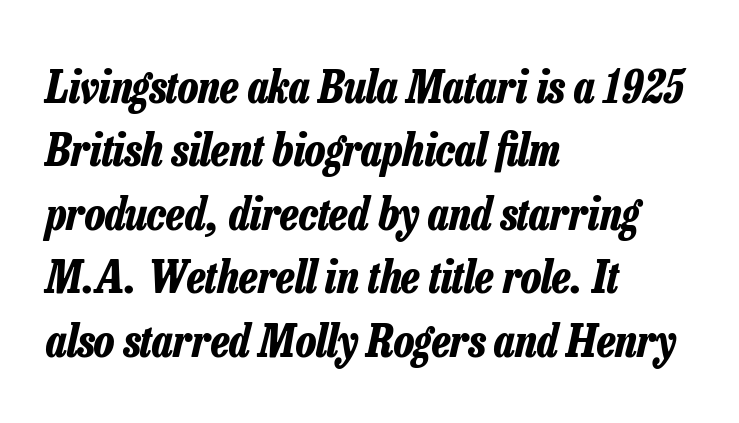
Compared with ordinary roman type, these characters are visibly tilted. Underlining? Definitely not there. The typesetter chose a ragged-right arrangement here. Here the designer chose a conventional face with non-uniform glyph widths. The space between consecutive lines is moderate. The rendering keeps characters at their native spacing.
